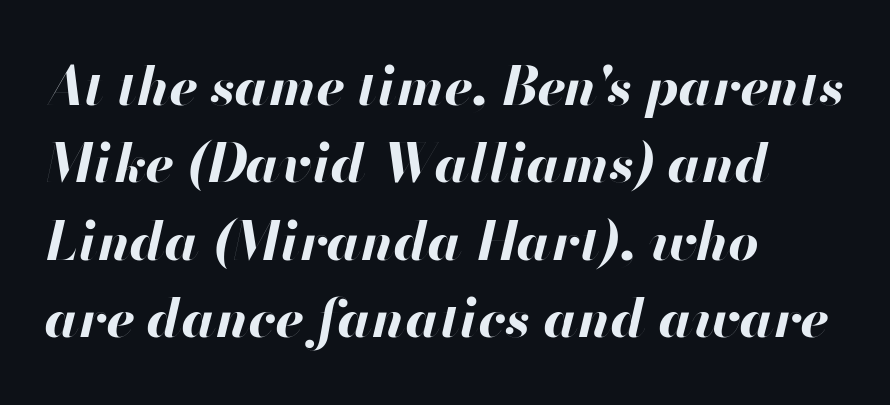
The image shows 53 px bold type, italic (leaning right); set left-aligned, normal line spacing (1.46x), normal letter spacing, not underlined; high stroke contrast and a small x-height.
